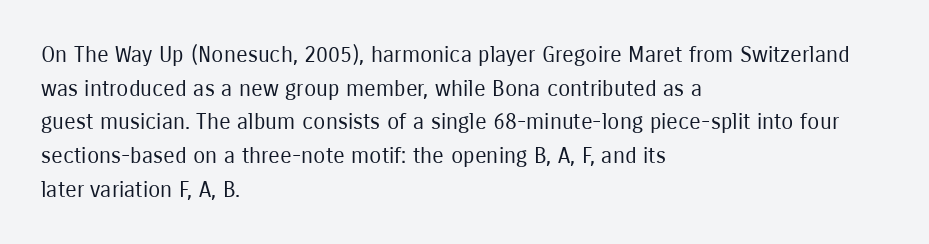
{"italic": "no", "bold": "no", "underline": "no", "align": "left", "line_spacing": "normal", "line_spacing_ratio": 1.53, "letter_spacing": "normal", "letter_spacing_em": 0.0, "glyph_px": 22}
